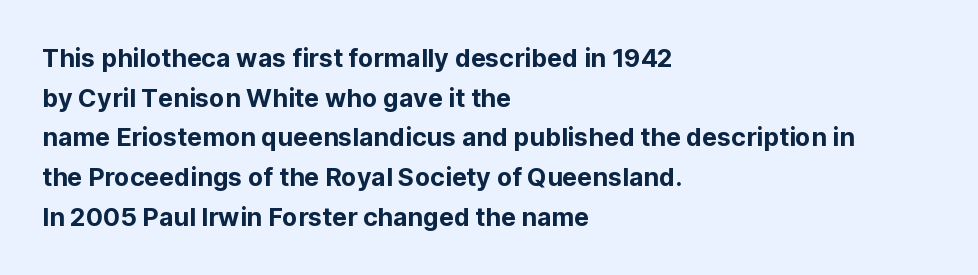
The image shows 25 px text type, upright; set left-aligned, normal line spacing (1.59x), normal letter spacing, not underlined.
